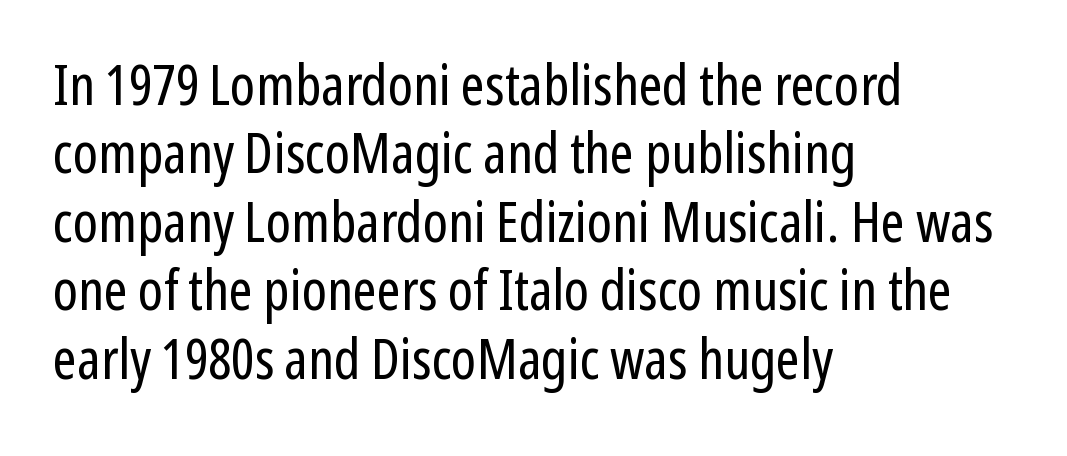
Q: Is the text bold? A: No.
Q: Is the text italic (slanted)? A: No, it is upright.
Q: Is the typeface a serif or a sans-serif typeface? A: Sans-serif.
Q: Is the text underlined? A: No.
Q: How is the paragraph aligned? A: Left-aligned.
Q: Is the spacing between letters normal or unusually wide? A: Normal.
Q: Width (condensed, normal, or wide)? A: Condensed.
Q: Stroke contrast? A: Low.
Q: x-height? A: Medium.
Q: Monospaced? A: No.
